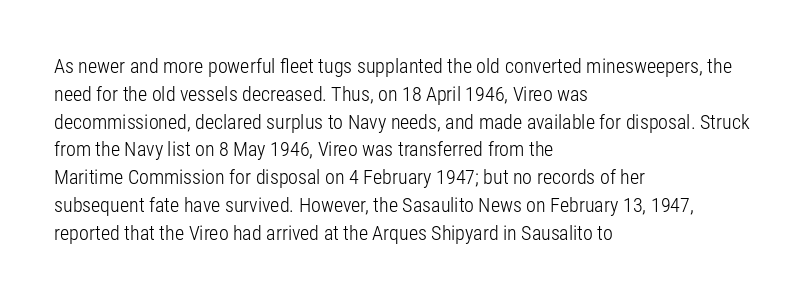
Nothing heavy about these letters — not bold at all. Compared with a centered layout, this one pins lines to the left instead. Spacing between characters is what you'd get straight out of the box. Posture: vertical. Anything drawn beneath the words? Only blank space.
